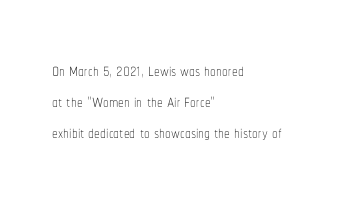
Q: Is the text bold? A: No.
Q: Is the text italic (slanted)? A: No, it is upright.
Q: Is the text underlined? A: No.
Q: How is the paragraph aligned? A: Left-aligned.
Q: Is the spacing between letters normal or unusually wide? A: Normal.
Q: Is the spacing between lines tight, normal or loose? A: Normal.
